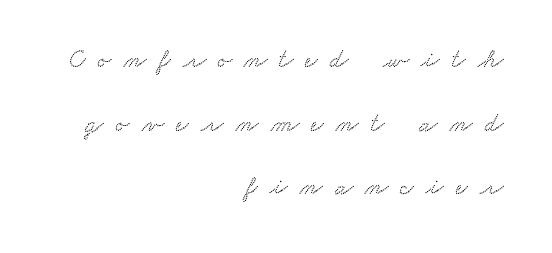
Q: Is the text underlined? A: No.
Q: How is the paragraph aligned? A: Right-aligned.
Q: Is the spacing between letters normal or unusually wide? A: Unusually wide.
Q: Is the spacing between lines tight, normal or loose? A: Loose.
